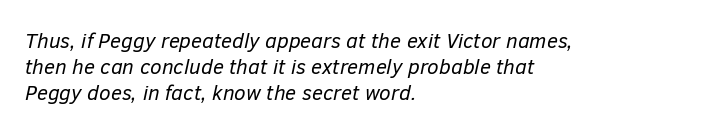
{"italic": "yes", "lean": "right", "slant_degrees": 12, "bold": "no", "underline": "no", "align": "left", "line_spacing": "normal", "line_spacing_ratio": 1.25, "letter_spacing": "normal", "letter_spacing_em": 0.0, "glyph_px": 21}
